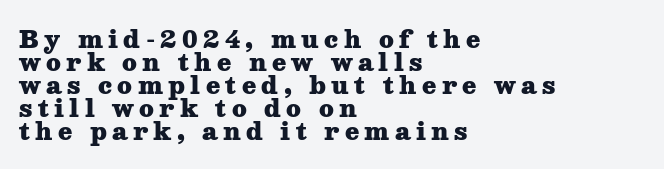
The setting favours the left margin, as ordinary paragraphs usually do. Underline: absent. The typography opts for an upright posture over an oblique one. Summary of vertical rhythm: compact, with narrow interline spacing. Chunky letters — that's bold for sure. The tracking reads as deliberately expanded to a designer's eye.
